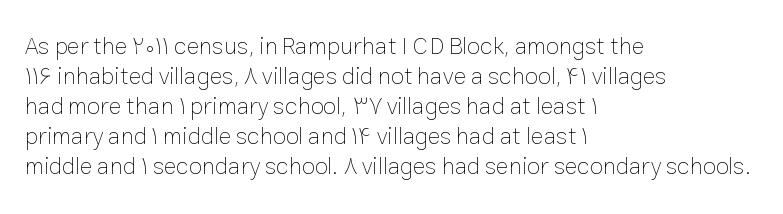
Honestly, there is no underline to notice here at all. The font's upright variant was chosen for this text. Horizontally, the lines are justified to the leading edge only. Bold? No — there's no thickening of the strokes.
